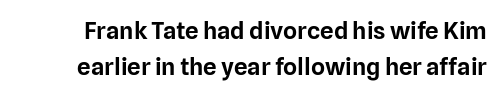
Glance below the letters and you will spot only blank space. It's the straight-up-and-down kind of type. There is no visible air inserted between adjacent glyphs. If you measured baseline to baseline, you'd find a middling distance.
